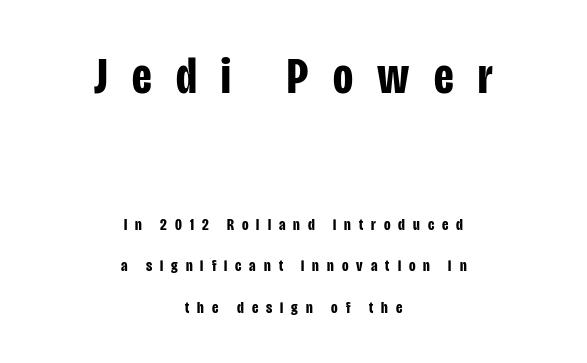
{"serif": "no", "italic": "no", "bold": "yes", "weight": "bold", "width": "condensed", "stroke_contrast": "low", "x_height": "large", "monospaced": "no", "underline": "no", "align": "center", "line_spacing": "loose", "line_spacing_ratio": 2.46, "letter_spacing": "wide", "letter_spacing_em": 0.47, "larger_block": "first", "size_ratio": 3.06, "glyph_px": 52}
